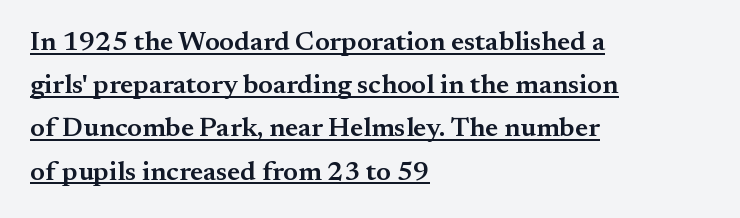
The image shows 27 px text type, upright; set left-aligned, normal line spacing (1.6x), normal letter spacing, underlined.
